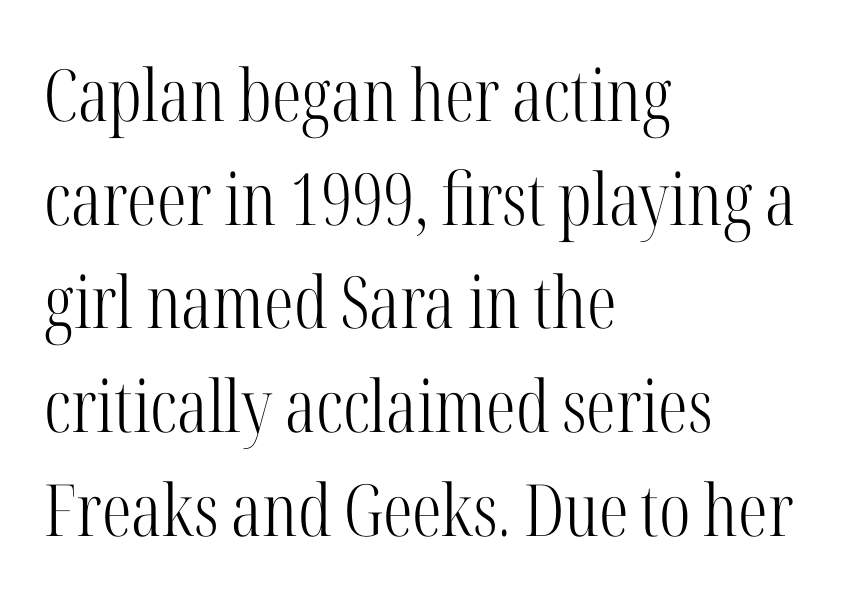
Q: Is the text bold? A: No.
Q: Is the text italic (slanted)? A: No, it is upright.
Q: Is the typeface a serif or a sans-serif typeface? A: Serif.
Q: Is the text underlined? A: No.
Q: How is the paragraph aligned? A: Left-aligned.
Q: Is the spacing between letters normal or unusually wide? A: Normal.
Q: Is the spacing between lines tight, normal or loose? A: Normal.
Q: Width (condensed, normal, or wide)? A: Condensed.
Q: Stroke contrast? A: High.
Q: x-height? A: Medium.
Q: Monospaced? A: No.
